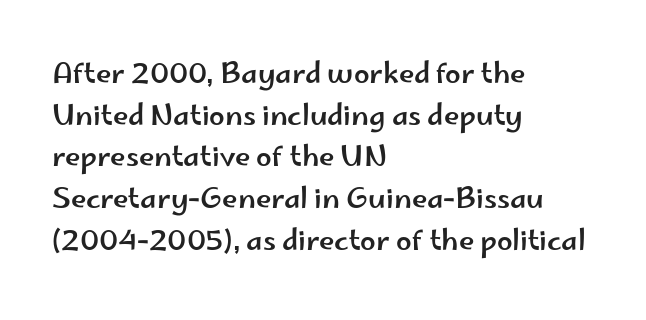
Is the letter spacing exaggerated? No — it looks like the ordinary default. The rows are spaced the way most documents space them. The letters advance in unequal steps, a hallmark of proportional type. Short and long lines alike share a common starting point at left. This sample uses an upright cut, with every glyph sitting square on the baseline. Serifs: no, the terminals of the letterforms are clean.
